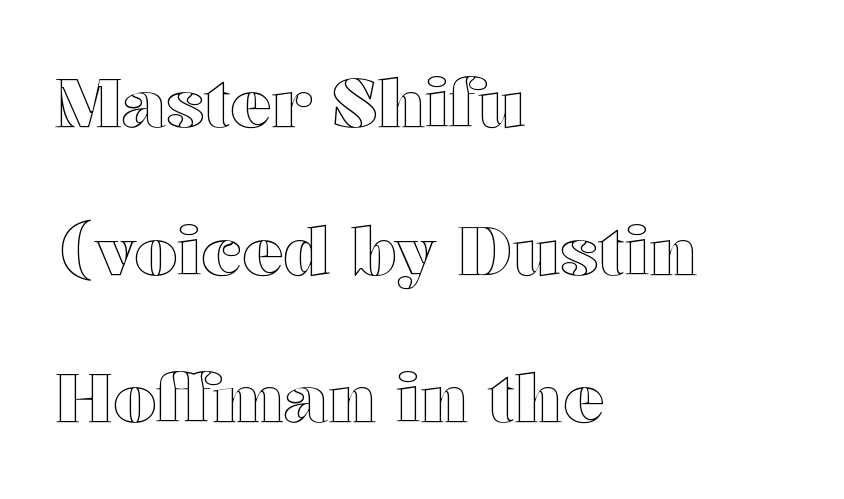
{"italic": "no", "width": "wide", "x_height": "medium", "monospaced": "no", "underline": "no", "align": "left", "line_spacing": "loose", "line_spacing_ratio": 2.17, "letter_spacing": "normal", "letter_spacing_em": 0.0, "glyph_px": 68}
